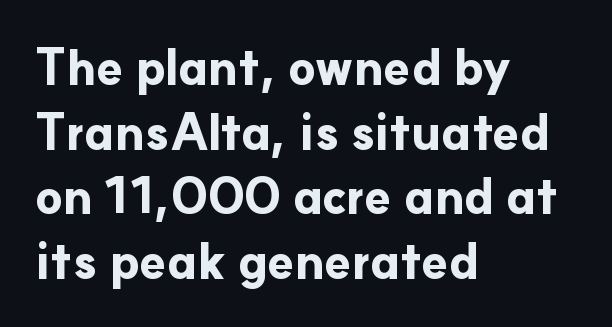
What kind of face is this? One without serifs — a sans. The type sits square on the baseline with zero lean. Baseline-to-baseline distance is the conventional proportion of letter height. Character widths vary here, with narrow letters taking less room than wide ones. The compositor pushed each line to the left boundary.
